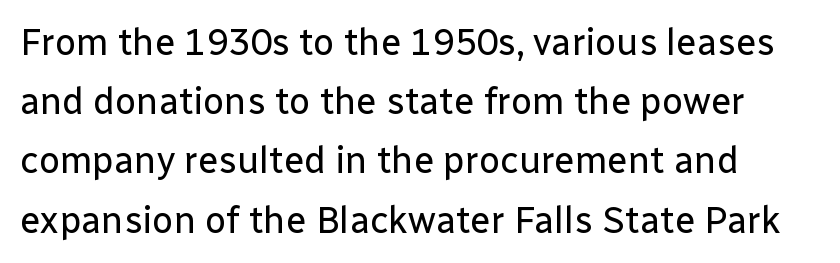
{"serif": "no", "italic": "no", "bold": "no", "weight": "regular", "width": "normal", "stroke_contrast": "low", "x_height": "medium", "monospaced": "no", "underline": "no", "align": "left", "line_spacing": "normal", "line_spacing_ratio": 1.6, "letter_spacing": "normal", "letter_spacing_em": 0.0, "glyph_px": 37}
